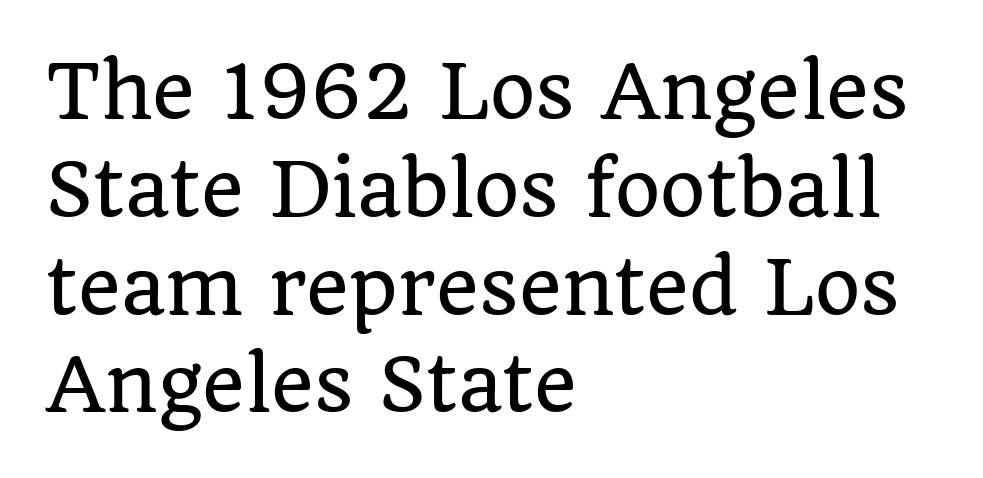
The image shows 73 px serif type, upright; set left-aligned, normal line spacing (1.34x), normal letter spacing, not underlined; low stroke contrast and a large x-height.
